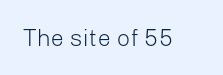
The image shows 24 px text type, upright; set normal letter spacing, not underlined.
